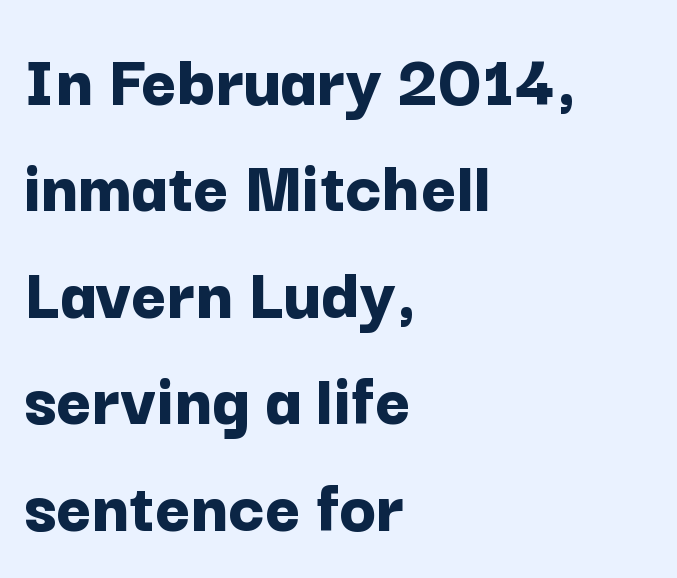
Q: Is the text bold? A: Yes.
Q: Is the text italic (slanted)? A: No, it is upright.
Q: Is the typeface a serif or a sans-serif typeface? A: Sans-serif.
Q: Is the text underlined? A: No.
Q: How is the paragraph aligned? A: Left-aligned.
Q: Is the spacing between letters normal or unusually wide? A: Normal.
Q: Is the spacing between lines tight, normal or loose? A: Normal.
Q: Width (condensed, normal, or wide)? A: Normal.
Q: Stroke contrast? A: Low.
Q: x-height? A: Medium.
Q: Monospaced? A: No.
